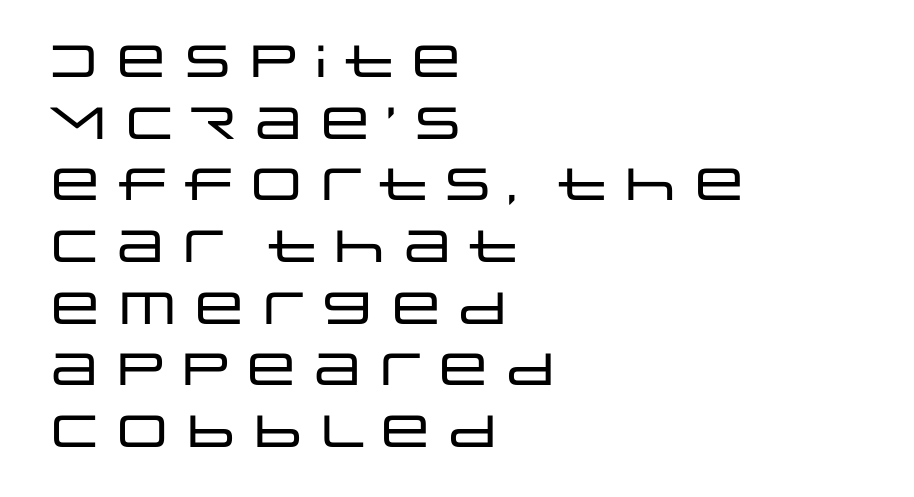
{"serif": "no", "italic": "no", "width": "wide", "stroke_contrast": "low", "x_height": "large", "monospaced": "no", "underline": "no", "align": "left", "line_spacing": "normal", "line_spacing_ratio": 1.37, "letter_spacing": "normal", "letter_spacing_em": 0.0, "glyph_px": 45}
